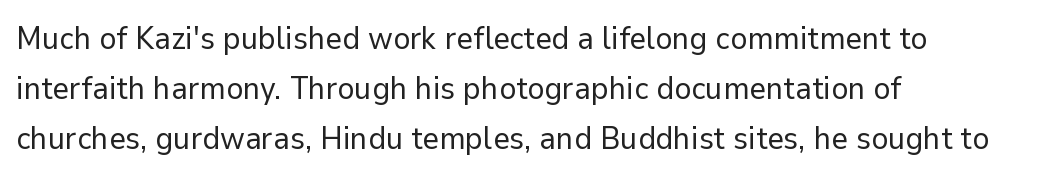
{"serif": "no", "italic": "no", "bold": "no", "weight": "regular", "width": "normal", "stroke_contrast": "low", "x_height": "medium", "monospaced": "no", "underline": "no", "align": "left", "line_spacing": "normal", "line_spacing_ratio": 1.57, "letter_spacing": "normal", "letter_spacing_em": 0.0, "glyph_px": 32}
